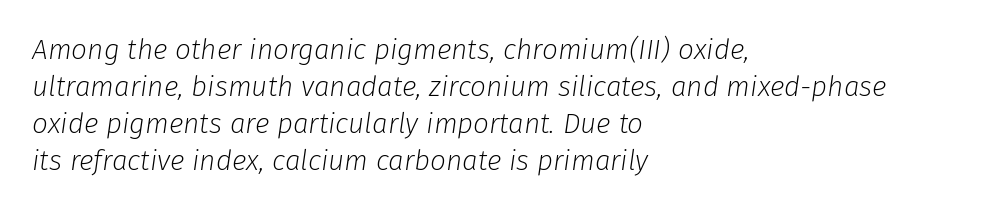
The image shows 28 px light type, italic (leaning right); set left-aligned, normal line spacing (1.32x), normal letter spacing, not underlined; low stroke contrast and a medium x-height.
